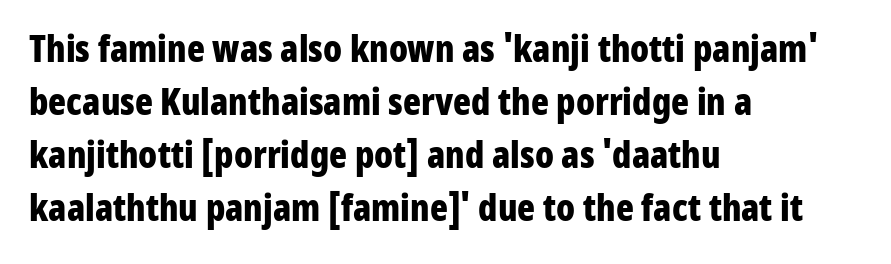
This rendering employs a face without finishing strokes, i.e., a sans-serif. Characters remain perfectly vertical along every line. These lines carry a lot of weight — the face is fully bold. Notice how the passage keeps a crisp vertical edge on the left only. You could not count columns in this text — the font is proportionally spaced. The glyphs are unaccompanied by any horizontal stroke below them.
